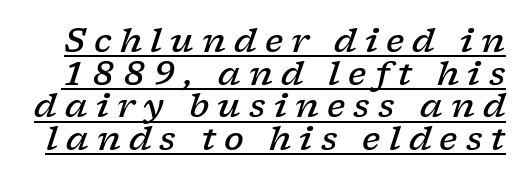
Every letter is mildly thick-stroked: semibold rather than bold. The type is letterspaced generously, with wide tracking. Slanted lettering throughout. The glyphs are accompanied by a horizontal stroke just below them.
